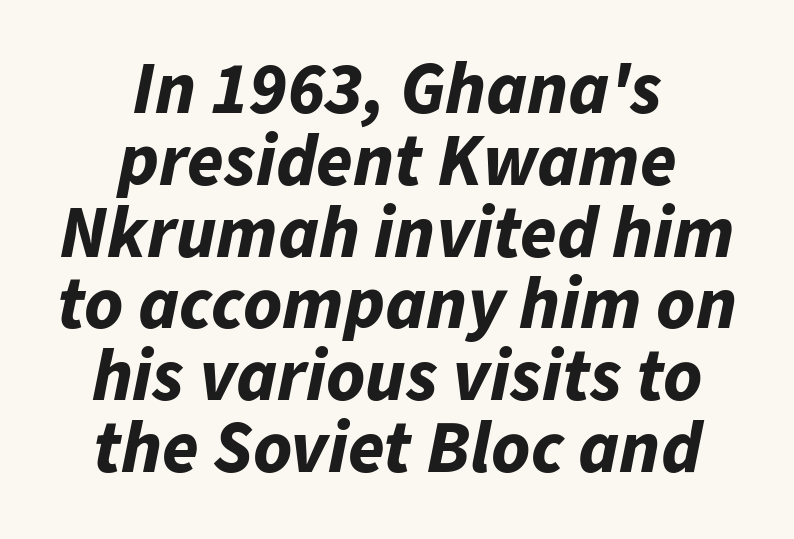
The image shows 74 px bold type, italic (leaning right); set centered, tight line spacing (0.97x), normal letter spacing, not underlined; low stroke contrast and a medium x-height.
